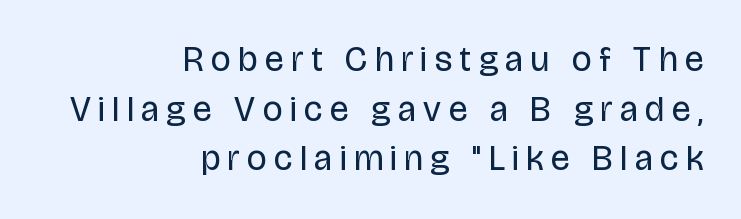
{"serif": "no", "italic": "no", "bold": "no", "weight": "regular", "width": "condensed", "stroke_contrast": "low", "x_height": "large", "monospaced": "no", "underline": "no", "align": "right", "line_spacing": "normal", "line_spacing_ratio": 1.42, "letter_spacing": "wide", "letter_spacing_em": 0.22, "glyph_px": 35}
